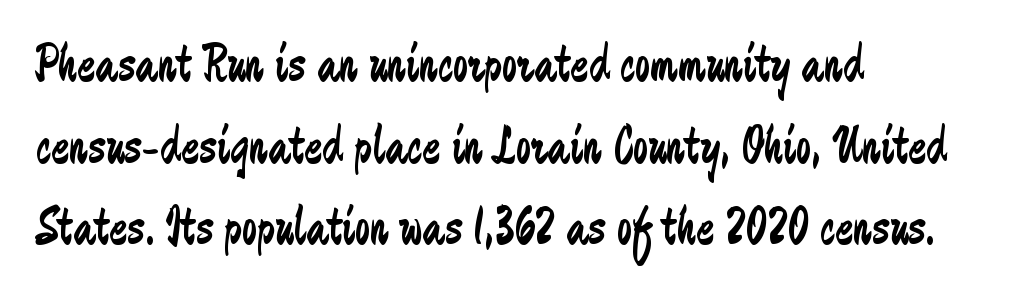
A student would call this left alignment; a typographer would say flush left, rag right. Heaviness? Minimal to ordinary, like unemphasized prose. Here the glyphs are tracked normally, forming tight word shapes. Leading: standard. Varying glyph widths throughout — classic text-font behaviour.
